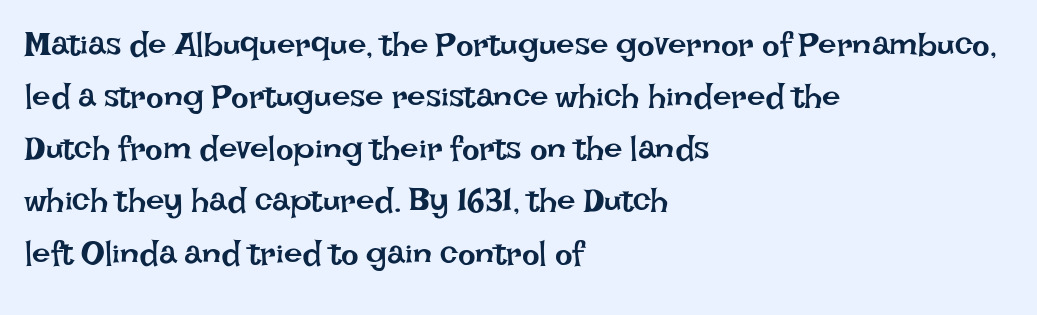
{"italic": "no", "bold": "no", "weight": "regular", "width": "normal", "stroke_contrast": "low", "x_height": "large", "monospaced": "no", "underline": "no", "align": "left", "line_spacing": "normal", "line_spacing_ratio": 1.58, "letter_spacing": "normal", "letter_spacing_em": 0.0, "glyph_px": 33}
